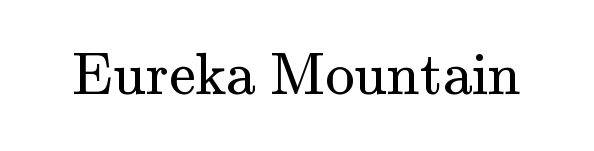
The image shows 59 px regular-weight serif type, upright; set normal letter spacing, not underlined; medium stroke contrast and a small x-height.
